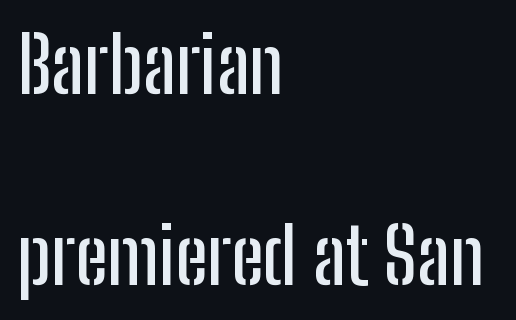
The image shows 78 px condensed sans-serif type, upright; set left-aligned, loose line spacing (2.45x), normal letter spacing, not underlined; low stroke contrast and a medium x-height.
